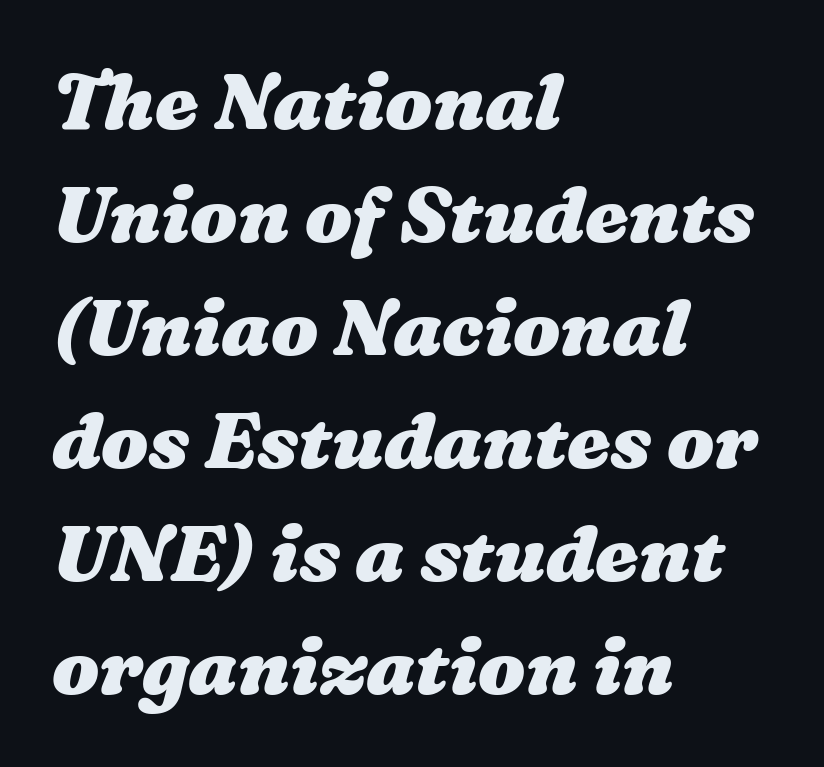
Q: Is the text bold? A: Yes.
Q: Is the text underlined? A: No.
Q: How is the paragraph aligned? A: Left-aligned.
Q: Is the spacing between letters normal or unusually wide? A: Normal.
Q: Is the spacing between lines tight, normal or loose? A: Normal.
Q: Width (condensed, normal, or wide)? A: Wide.
Q: Stroke contrast? A: Medium.
Q: x-height? A: Medium.
Q: Monospaced? A: No.
